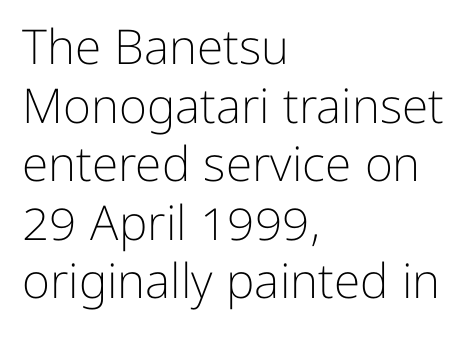
Q: Is the text bold? A: No.
Q: Is the text italic (slanted)? A: No, it is upright.
Q: Is the typeface a serif or a sans-serif typeface? A: Sans-serif.
Q: Is the text underlined? A: No.
Q: How is the paragraph aligned? A: Left-aligned.
Q: Is the spacing between letters normal or unusually wide? A: Normal.
Q: Width (condensed, normal, or wide)? A: Normal.
Q: Stroke contrast? A: Low.
Q: x-height? A: Medium.
Q: Monospaced? A: No.
